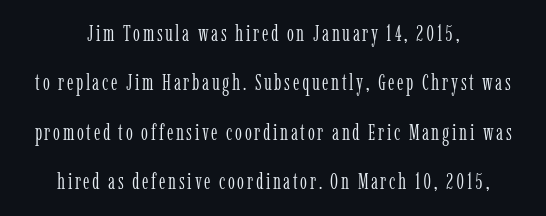
{"italic": "no", "bold": "no", "underline": "no", "align": "center", "line_spacing": "loose", "line_spacing_ratio": 2.25, "glyph_px": 22}
